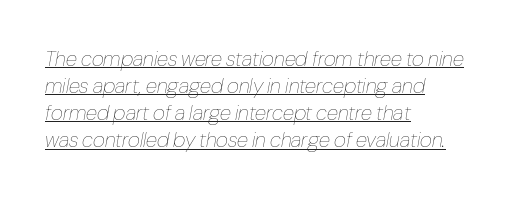
{"italic": "yes", "lean": "right", "slant_degrees": 10, "bold": "no", "underline": "yes", "align": "left", "line_spacing": "normal", "line_spacing_ratio": 1.29, "letter_spacing": "normal", "letter_spacing_em": 0.0, "glyph_px": 21}
